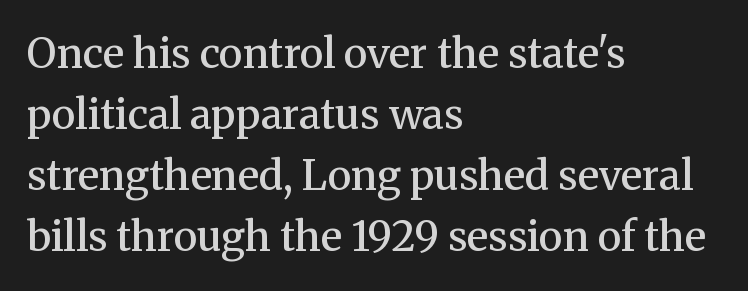
Q: Is the text bold? A: Semi-bold.
Q: Is the text italic (slanted)? A: No, it is upright.
Q: Is the typeface a serif or a sans-serif typeface? A: Serif.
Q: Is the text underlined? A: No.
Q: How is the paragraph aligned? A: Left-aligned.
Q: Is the spacing between letters normal or unusually wide? A: Normal.
Q: Is the spacing between lines tight, normal or loose? A: Normal.
Q: Width (condensed, normal, or wide)? A: Normal.
Q: Stroke contrast? A: Medium.
Q: x-height? A: Medium.
Q: Monospaced? A: No.
